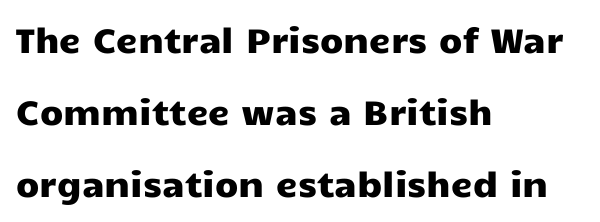
The image shows 34 px wide sans-serif type, upright; set left-aligned, loose line spacing (2.12x), normal letter spacing, not underlined; low stroke contrast and a medium x-height.
